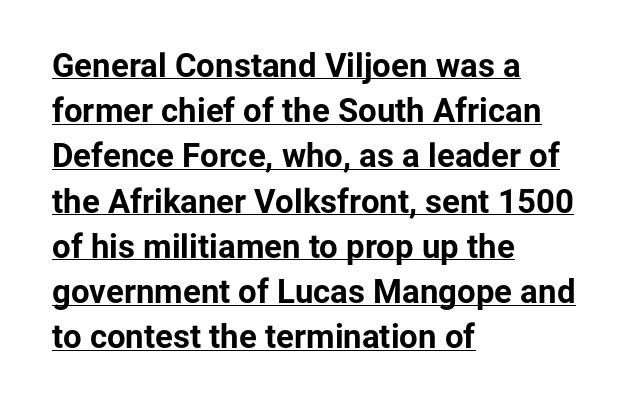
The image shows 33 px bold sans-serif type, upright; set left-aligned, normal line spacing (1.37x), normal letter spacing, underlined; low stroke contrast and a medium x-height.
